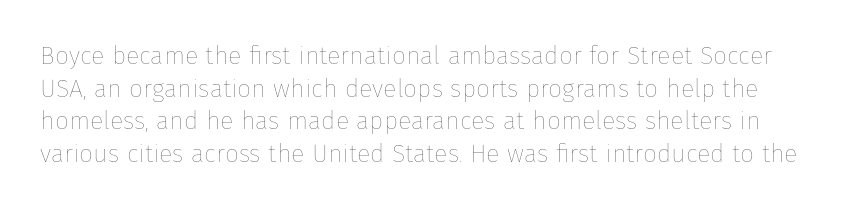
{"italic": "no", "bold": "no", "underline": "no", "line_spacing": "normal", "line_spacing_ratio": 1.31, "letter_spacing": "normal", "letter_spacing_em": 0.0, "glyph_px": 25}
